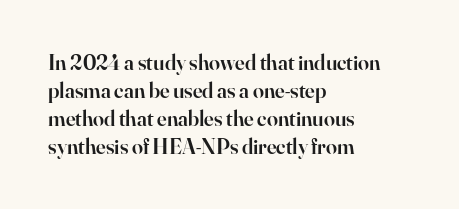
{"italic": "no", "bold": "semi", "underline": "no", "align": "left", "line_spacing": "normal", "line_spacing_ratio": 1.28, "letter_spacing": "normal", "letter_spacing_em": 0.0, "glyph_px": 22}
